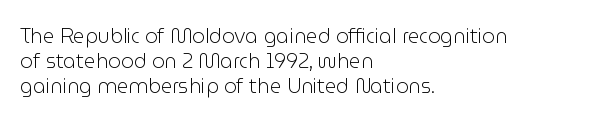
Each stroke keeps to a modest, everyday thickness or less. The type is set solid horizontally, with unmodified tracking. Italic: no, the glyphs are upright roman. In CSS terms this would be text-align: left.
